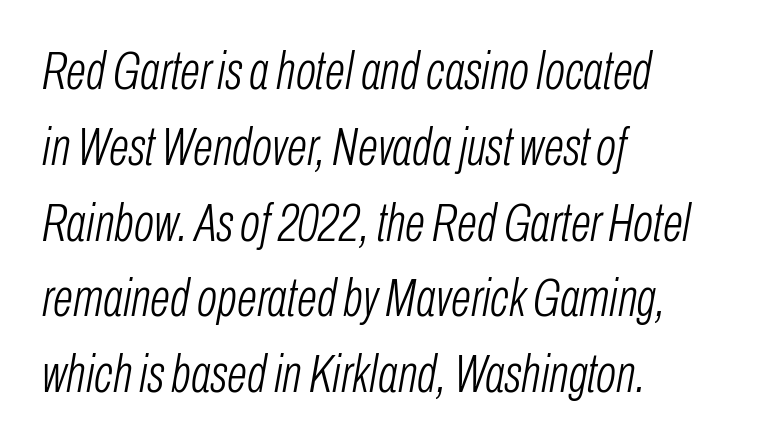
Q: Is the text bold? A: No.
Q: Is the text italic (slanted)? A: Yes, it leans right by about 10 degrees.
Q: Is the text underlined? A: No.
Q: How is the paragraph aligned? A: Left-aligned.
Q: Is the spacing between letters normal or unusually wide? A: Normal.
Q: Is the spacing between lines tight, normal or loose? A: Normal.
Q: Width (condensed, normal, or wide)? A: Condensed.
Q: Stroke contrast? A: Low.
Q: x-height? A: Medium.
Q: Monospaced? A: No.
